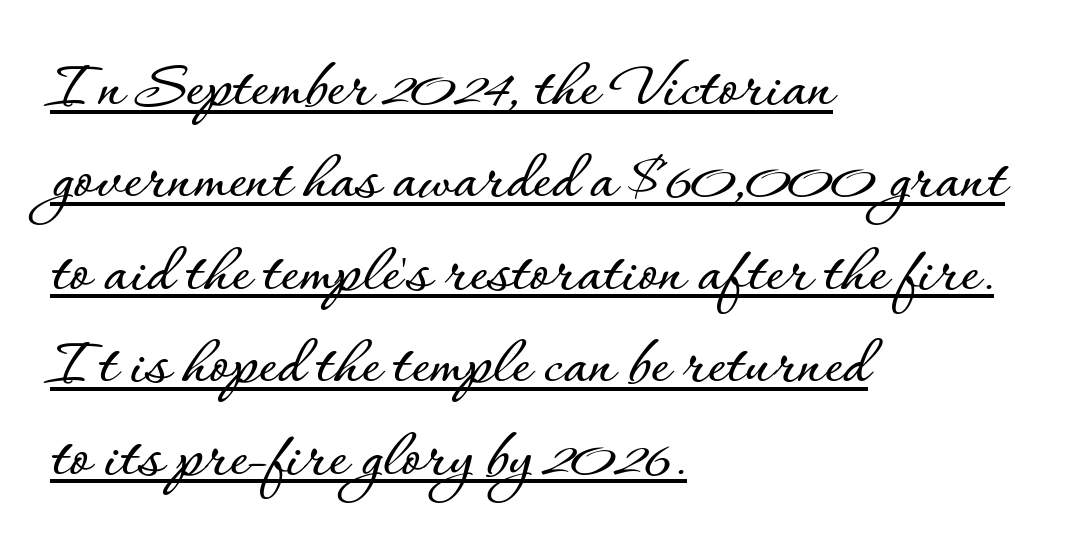
{"width": "normal", "stroke_contrast": "low", "x_height": "small", "monospaced": "no", "underline": "yes", "align": "left", "line_spacing": "normal", "line_spacing_ratio": 1.32, "letter_spacing": "normal", "letter_spacing_em": 0.0, "glyph_px": 70}
